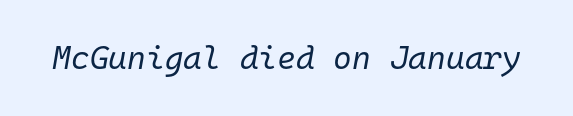
Any mark beneath the type? The region is blank. Looks like terminal output: every glyph gets an equal slot. The face used here is rendered with its standard letterfit. The letters are slanted; this is an italic face. Stems and bowls with no extra thickness — not bold.
